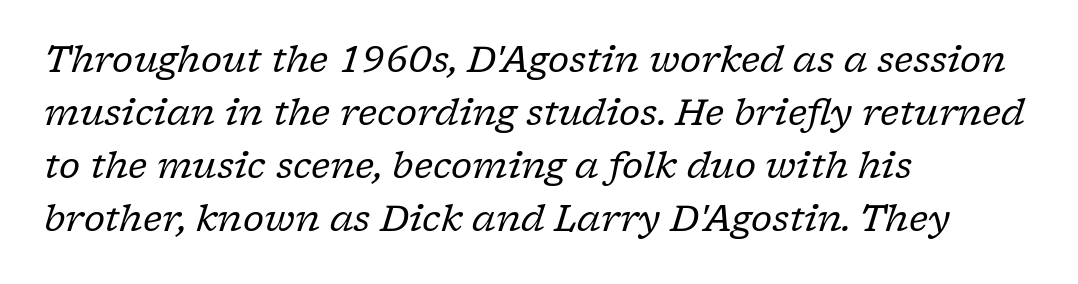
{"serif": "yes", "italic": "yes", "lean": "right", "slant_degrees": 17, "bold": "no", "weight": "regular", "width": "normal", "stroke_contrast": "low", "x_height": "medium", "monospaced": "no", "underline": "no", "align": "left", "line_spacing": "normal", "line_spacing_ratio": 1.47, "letter_spacing": "normal", "letter_spacing_em": 0.0, "glyph_px": 36}
